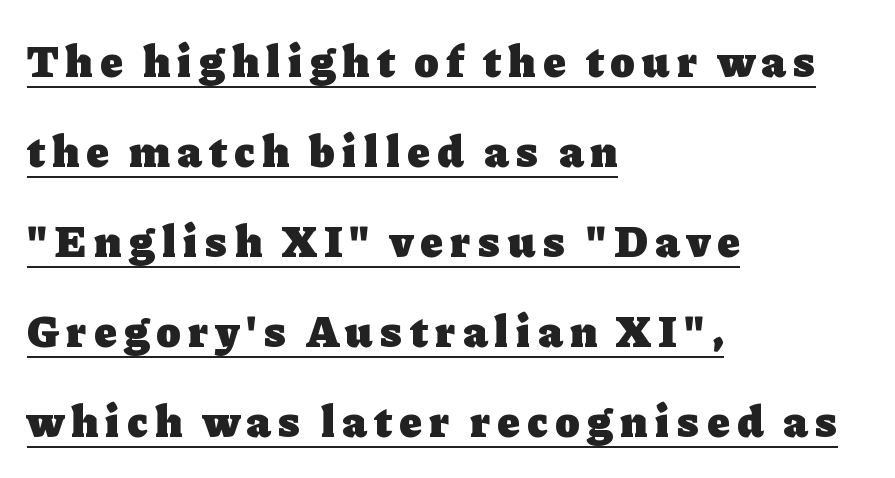
Weight: bold. The passage shown is typeset with a serif family. Vertical strokes here are truly vertical. The passage shown is typed in a proportional face where columns would drift. The ragged edge is on the right, which tells us the setting is flush left.
